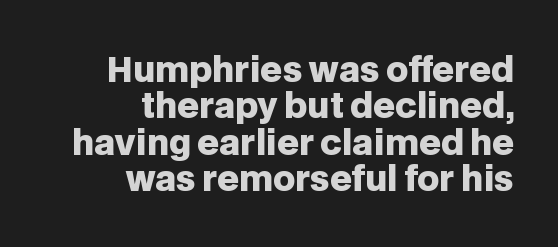
Compared with a flush-left layout, this one pins lines to the opposite, right side. Unmarked baselines from the first word to the last. In terms of leading, this rendering errs on the cramped side. The font's upright variant was chosen for this text.
